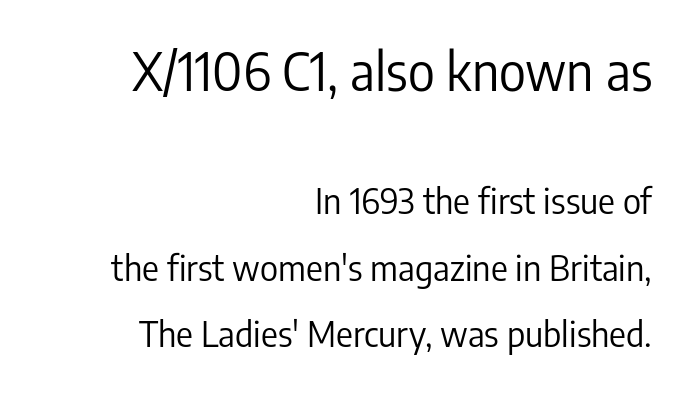
The image shows 52 px regular-weight, condensed sans-serif type, upright; set right-aligned, loose line spacing (1.9x), normal letter spacing, not underlined; the first (top) block is 1.49x larger; low stroke contrast and a medium x-height.
